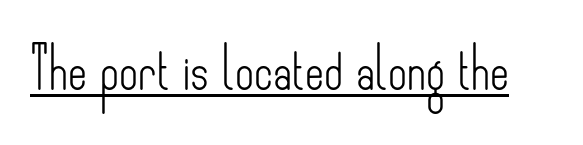
The image shows 41 px light, condensed sans-serif type, upright; set normal letter spacing, underlined; low stroke contrast and a small x-height.
